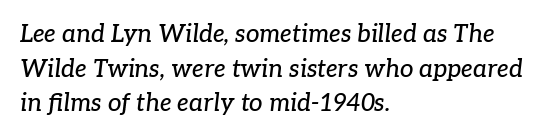
Q: Is the text italic (slanted)? A: Yes, it leans right by about 7 degrees.
Q: Is the text underlined? A: No.
Q: How is the paragraph aligned? A: Left-aligned.
Q: Is the spacing between letters normal or unusually wide? A: Normal.
Q: Is the spacing between lines tight, normal or loose? A: Normal.
